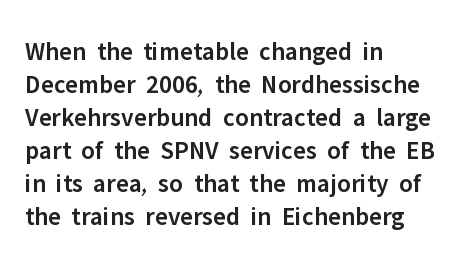
The space beneath each line is pristine and unruled. Notice how the stems are strictly vertical — no italics here. Weight: semibold (demi). Is the letter spacing exaggerated? No — it looks like the ordinary default. The line-height multiplier appears to be the usual default. Short and long lines alike share a common starting point at left.
